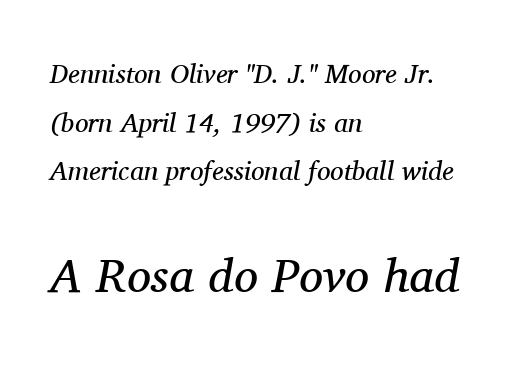
{"serif": "yes", "italic": "yes", "lean": "right", "slant_degrees": 11, "bold": "no", "weight": "regular", "width": "normal", "stroke_contrast": "medium", "x_height": "medium", "monospaced": "no", "underline": "no", "align": "left", "line_spacing_ratio": 1.8, "letter_spacing": "normal", "letter_spacing_em": 0.0, "larger_block": "second", "size_ratio": 1.78, "glyph_px": 48}
